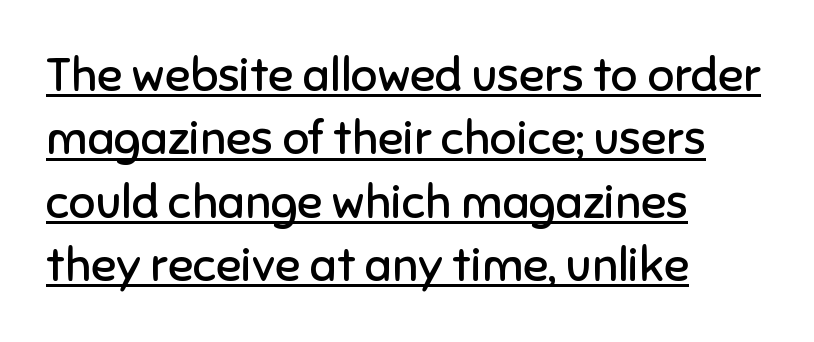
Q: Is the text bold? A: No.
Q: Is the text italic (slanted)? A: No, it is upright.
Q: Is the typeface a serif or a sans-serif typeface? A: Sans-serif.
Q: Is the text underlined? A: Yes.
Q: How is the paragraph aligned? A: Left-aligned.
Q: Is the spacing between letters normal or unusually wide? A: Normal.
Q: Is the spacing between lines tight, normal or loose? A: Normal.
Q: Width (condensed, normal, or wide)? A: Normal.
Q: Stroke contrast? A: Low.
Q: x-height? A: Medium.
Q: Monospaced? A: No.
